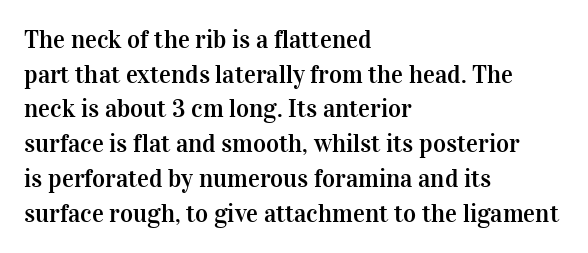
The image shows 25 px text type, upright; set left-aligned, normal line spacing (1.39x), normal letter spacing, not underlined.
